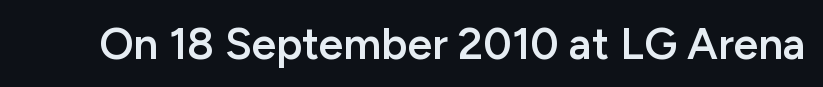
Characters remain perfectly vertical along every line. Slightly chunky letters — semibold, I'd say, not full bold. Note the varied advance widths — an 'i' is clearly narrower than an 'm'. The space beneath each line is pristine and unruled. How are the letters spaced? Ordinarily, with no added tracking.
